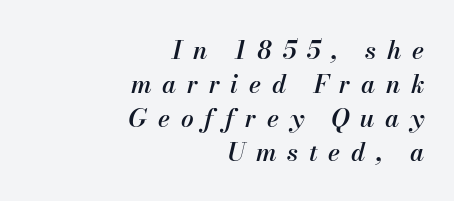
Q: Is the text bold? A: Semi-bold.
Q: Is the text italic (slanted)? A: Yes, it leans right by about 13 degrees.
Q: Is the text underlined? A: No.
Q: How is the paragraph aligned? A: Right-aligned.
Q: Is the spacing between letters normal or unusually wide? A: Unusually wide.
Q: Is the spacing between lines tight, normal or loose? A: Normal.
